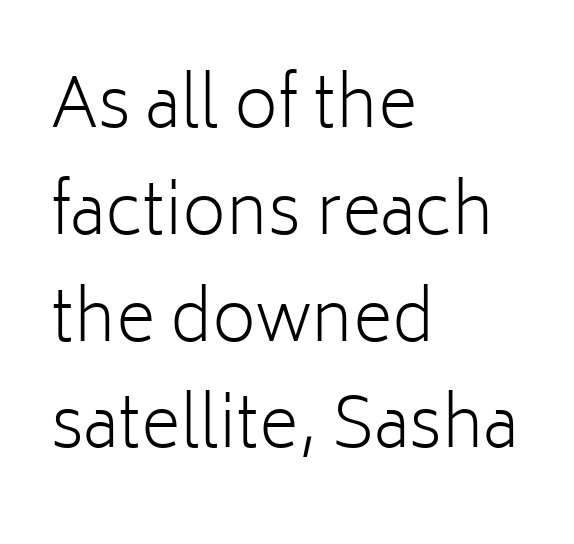
Q: Is the text bold? A: No.
Q: Is the text italic (slanted)? A: No, it is upright.
Q: Is the typeface a serif or a sans-serif typeface? A: Sans-serif.
Q: Is the text underlined? A: No.
Q: How is the paragraph aligned? A: Left-aligned.
Q: Is the spacing between letters normal or unusually wide? A: Normal.
Q: Is the spacing between lines tight, normal or loose? A: Normal.
Q: Width (condensed, normal, or wide)? A: Normal.
Q: Stroke contrast? A: Low.
Q: x-height? A: Medium.
Q: Monospaced? A: No.
